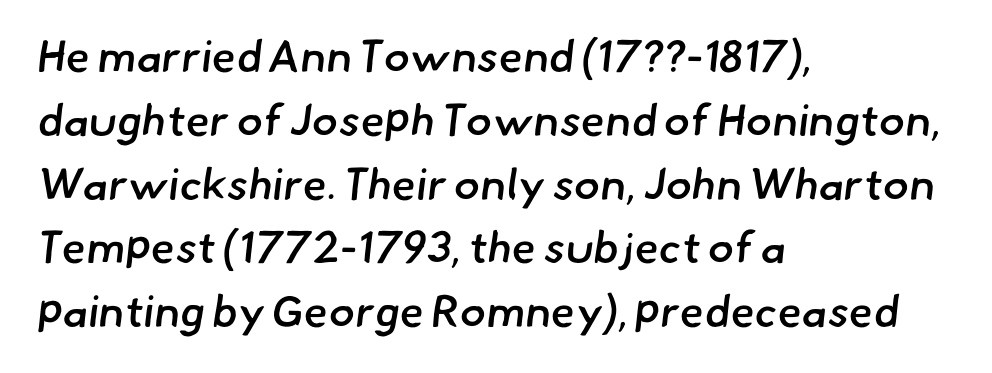
Q: Is the text bold? A: Semi-bold.
Q: Is the typeface a serif or a sans-serif typeface? A: Sans-serif.
Q: Is the text underlined? A: No.
Q: How is the paragraph aligned? A: Left-aligned.
Q: Is the spacing between letters normal or unusually wide? A: Normal.
Q: Is the spacing between lines tight, normal or loose? A: Normal.
Q: Width (condensed, normal, or wide)? A: Normal.
Q: Stroke contrast? A: Low.
Q: x-height? A: Small.
Q: Monospaced? A: No.
